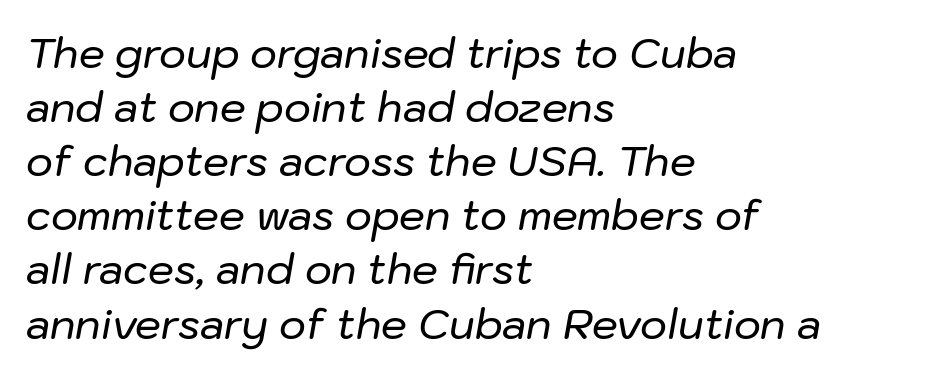
{"italic": "yes", "lean": "right", "slant_degrees": 10, "width": "normal", "stroke_contrast": "low", "x_height": "medium", "monospaced": "no", "underline": "no", "align": "left", "line_spacing": "normal", "line_spacing_ratio": 1.32, "letter_spacing": "normal", "letter_spacing_em": 0.0, "glyph_px": 41}
